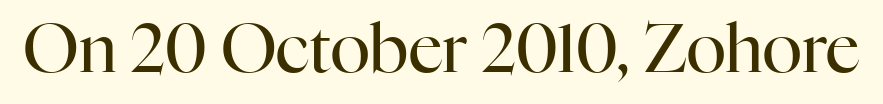
Q: Is the text bold? A: No.
Q: Is the text italic (slanted)? A: No, it is upright.
Q: Is the typeface a serif or a sans-serif typeface? A: Serif.
Q: Is the text underlined? A: No.
Q: Is the spacing between letters normal or unusually wide? A: Normal.
Q: Width (condensed, normal, or wide)? A: Normal.
Q: Stroke contrast? A: High.
Q: x-height? A: Medium.
Q: Monospaced? A: No.
